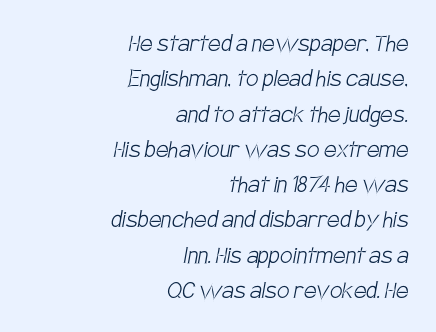
{"serif": "no", "bold": "no", "weight": "light", "width": "condensed", "stroke_contrast": "low", "x_height": "large", "monospaced": "no", "underline": "no", "align": "right", "line_spacing": "normal", "line_spacing_ratio": 1.26, "letter_spacing": "normal", "letter_spacing_em": 0.0, "glyph_px": 28}
